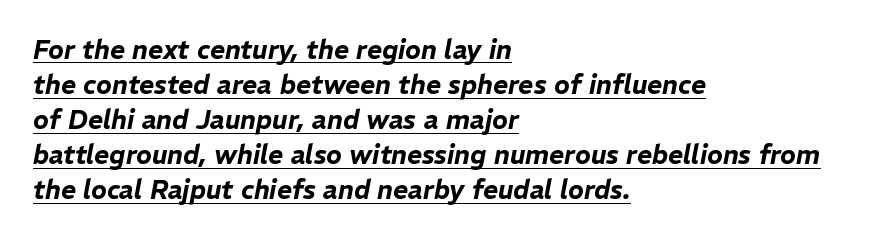
{"italic": "yes", "lean": "right", "slant_degrees": 11, "underline": "yes", "align": "left", "line_spacing": "normal", "line_spacing_ratio": 1.35, "letter_spacing": "normal", "letter_spacing_em": 0.0, "glyph_px": 26}
